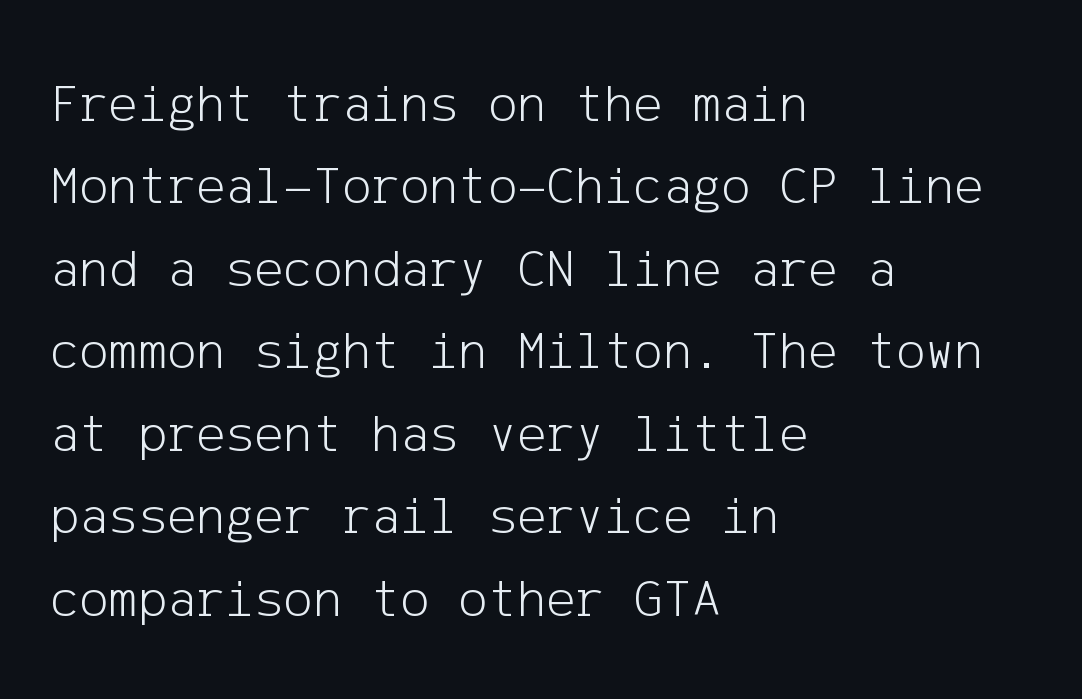
{"serif": "no", "italic": "no", "bold": "no", "weight": "light", "width": "normal", "stroke_contrast": "low", "x_height": "medium", "underline": "no", "align": "left", "line_spacing": "normal", "line_spacing_ratio": 1.5, "letter_spacing": "normal", "letter_spacing_em": 0.0, "glyph_px": 55}
